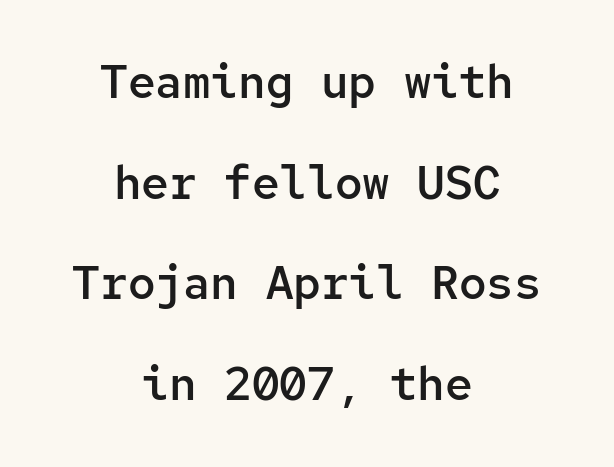
The tracking reads as untouched default to a designer's eye. Rows of type keep a wide berth in the vertical direction. You can tell from the bare stems that sans-serif type was used. Unlike italic type, these characters show no tilt at all. You could count columns in this text — the font is strictly monospaced. Plain, unruled lines of type.
